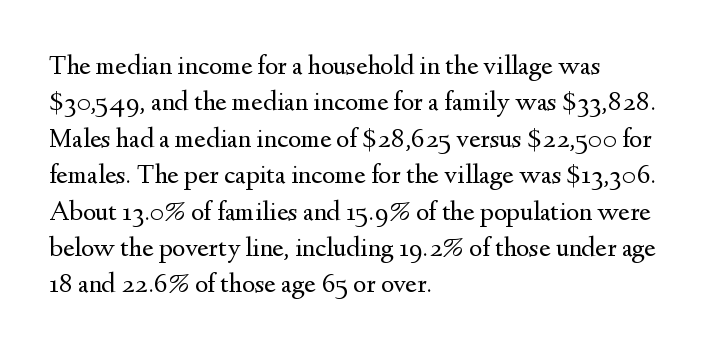
Descender tails drop into unmarked territory. Caption: face not bold, strokes unweighted. What's the leading like? Ordinary, nothing unusual. What kind of face is this? One with serifs. The passage shown has conventional tracking throughout.
